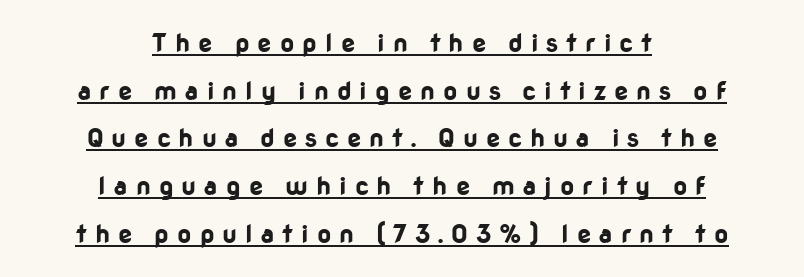
Q: Is the text bold? A: Yes.
Q: Is the text italic (slanted)? A: No, it is upright.
Q: Is the text underlined? A: Yes.
Q: How is the paragraph aligned? A: Centered.
Q: Is the spacing between letters normal or unusually wide? A: Unusually wide.
Q: Is the spacing between lines tight, normal or loose? A: Loose.
